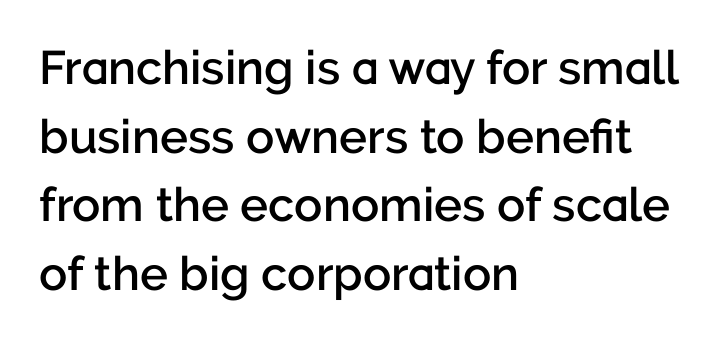
Q: Is the text bold? A: Semi-bold.
Q: Is the text italic (slanted)? A: No, it is upright.
Q: Is the typeface a serif or a sans-serif typeface? A: Sans-serif.
Q: Is the text underlined? A: No.
Q: How is the paragraph aligned? A: Left-aligned.
Q: Is the spacing between letters normal or unusually wide? A: Normal.
Q: Is the spacing between lines tight, normal or loose? A: Normal.
Q: Width (condensed, normal, or wide)? A: Normal.
Q: Stroke contrast? A: Low.
Q: x-height? A: Medium.
Q: Monospaced? A: No.
